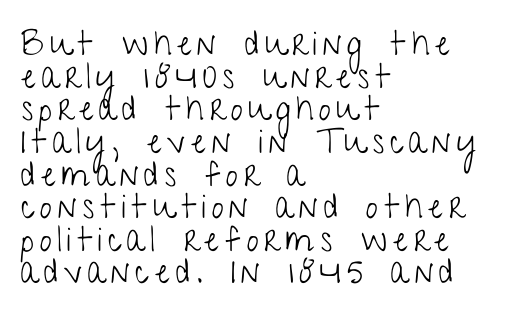
Q: Is the text bold? A: No.
Q: Is the text italic (slanted)? A: No, it is upright.
Q: Is the typeface a serif or a sans-serif typeface? A: Sans-serif.
Q: Is the text underlined? A: No.
Q: How is the paragraph aligned? A: Left-aligned.
Q: Is the spacing between lines tight, normal or loose? A: Tight.
Q: Width (condensed, normal, or wide)? A: Condensed.
Q: Stroke contrast? A: Low.
Q: x-height? A: Medium.
Q: Monospaced? A: No.
